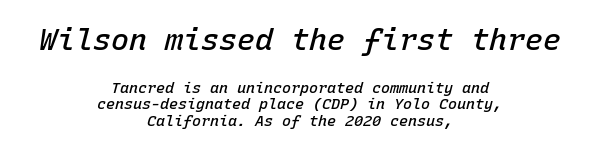
Q: Is the text bold? A: Semi-bold.
Q: Is the text italic (slanted)? A: Yes, it leans right by about 15 degrees.
Q: Is the text underlined? A: No.
Q: How is the paragraph aligned? A: Centered.
Q: Is the spacing between letters normal or unusually wide? A: Normal.
Q: Is the spacing between lines tight, normal or loose? A: Tight.
Q: Which block of text is set in a larger size, the first (top) or the second (bottom)? A: The first (top) one.
Q: Width (condensed, normal, or wide)? A: Normal.
Q: Stroke contrast? A: Low.
Q: x-height? A: Medium.
Q: Monospaced? A: Yes.
